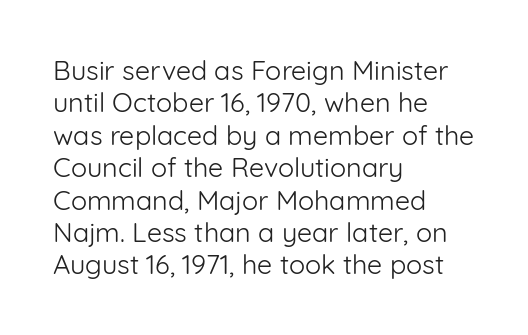
Q: Is the text bold? A: No.
Q: Is the text italic (slanted)? A: No, it is upright.
Q: Is the text underlined? A: No.
Q: How is the paragraph aligned? A: Left-aligned.
Q: Is the spacing between letters normal or unusually wide? A: Normal.
